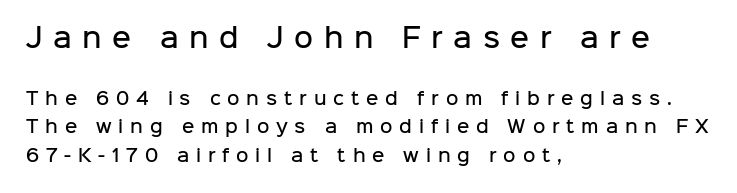
{"italic": "no", "bold": "semi", "underline": "no", "align": "left", "line_spacing": "normal", "line_spacing_ratio": 1.69, "letter_spacing": "wide", "letter_spacing_em": 0.4, "larger_block": "first", "size_ratio": 1.53, "glyph_px": 26}
